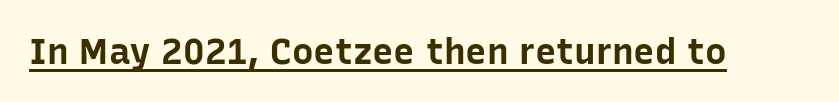
The image shows 36 px bold sans-serif type, upright; set normal letter spacing, underlined; low stroke contrast and a medium x-height.
